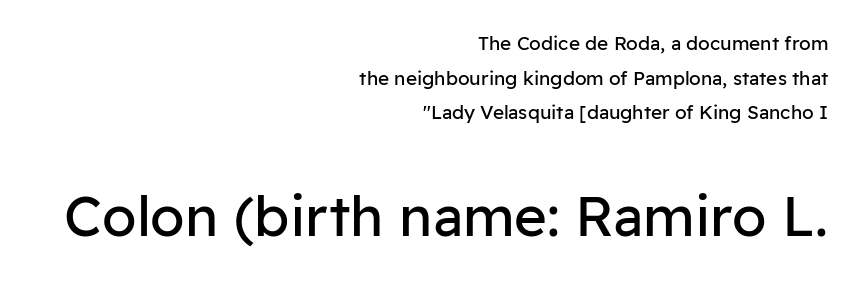
{"serif": "no", "italic": "no", "bold": "no", "weight": "regular", "width": "normal", "stroke_contrast": "low", "x_height": "medium", "monospaced": "no", "underline": "no", "align": "right", "line_spacing_ratio": 1.82, "letter_spacing": "normal", "letter_spacing_em": 0.0, "larger_block": "second", "size_ratio": 2.95, "glyph_px": 56}
